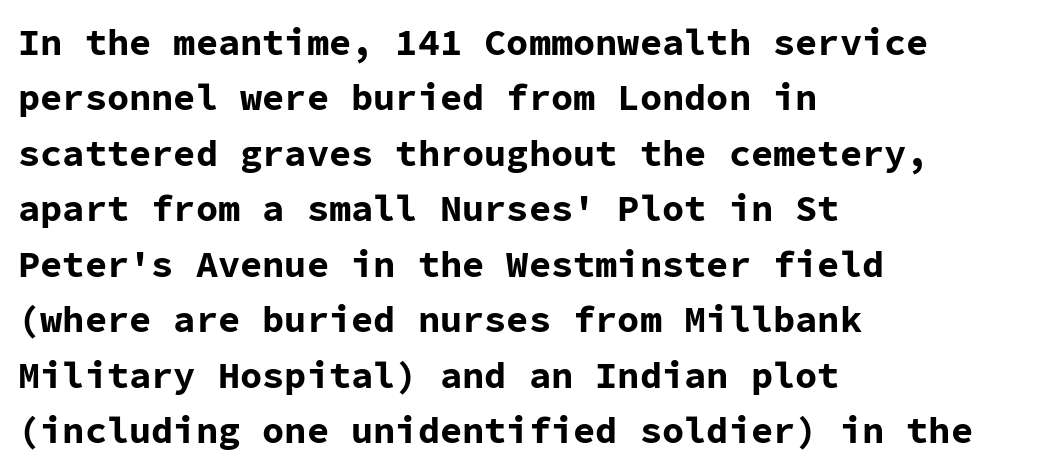
{"serif": "no", "italic": "no", "bold": "yes", "weight": "bold", "width": "normal", "stroke_contrast": "low", "x_height": "medium", "monospaced": "yes", "underline": "no", "align": "left", "line_spacing": "normal", "line_spacing_ratio": 1.5, "letter_spacing": "normal", "letter_spacing_em": 0.0, "glyph_px": 37}
